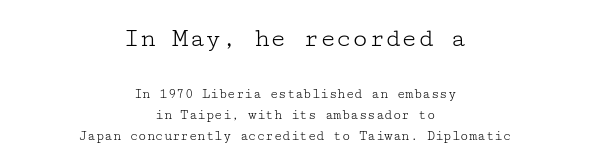
Is the lower block the larger one? No — the upper block carries the bigger type. Casual observation: everything's sitting right in the middle. Do the letters lean? They stand straight. The gaps between neighbouring characters are ordinary and unremarkable.
